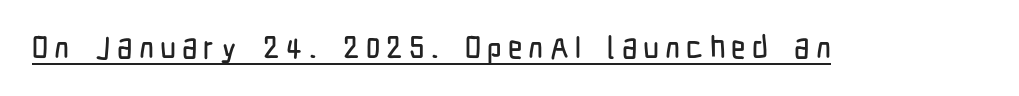
{"serif": "no", "italic": "no", "width": "condensed", "stroke_contrast": "low", "x_height": "medium", "monospaced": "no", "underline": "yes", "letter_spacing": "wide", "letter_spacing_em": 0.2, "glyph_px": 31}
